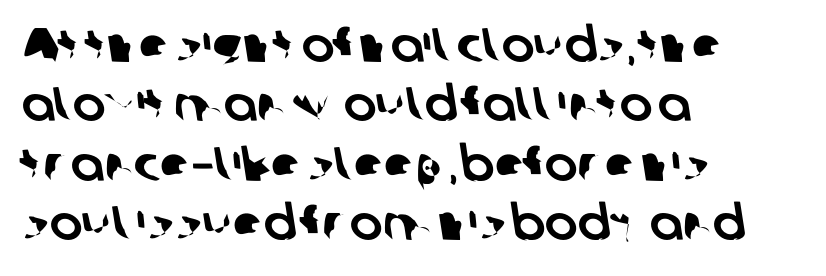
The image shows 49 px sans-serif type; set left-aligned, line spacing 1.21x, normal letter spacing, not underlined; low stroke contrast and a medium x-height.
